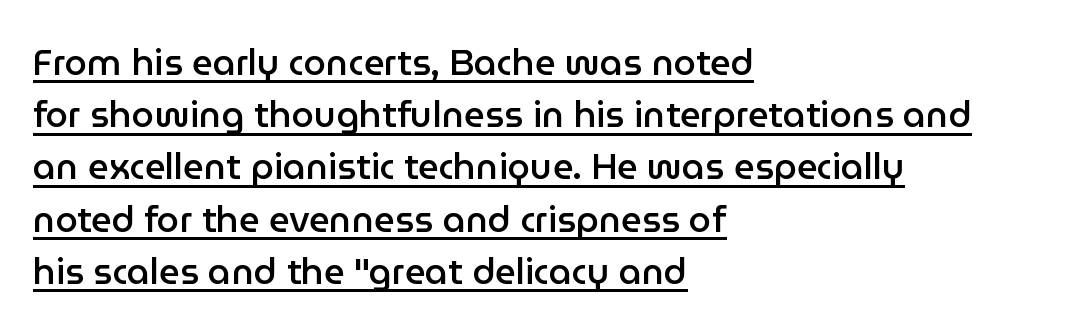
Q: Is the text bold? A: Semi-bold.
Q: Is the text italic (slanted)? A: No, it is upright.
Q: Is the typeface a serif or a sans-serif typeface? A: Sans-serif.
Q: Is the text underlined? A: Yes.
Q: How is the paragraph aligned? A: Left-aligned.
Q: Is the spacing between letters normal or unusually wide? A: Normal.
Q: Is the spacing between lines tight, normal or loose? A: Normal.
Q: Width (condensed, normal, or wide)? A: Normal.
Q: Stroke contrast? A: Low.
Q: x-height? A: Medium.
Q: Monospaced? A: No.
